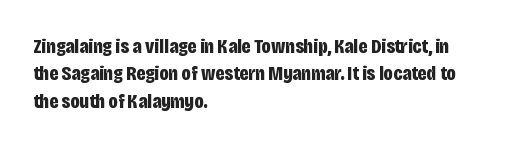
The image shows 21 px bold type, upright; set left-aligned, normal line spacing (1.3x), normal letter spacing, not underlined.
